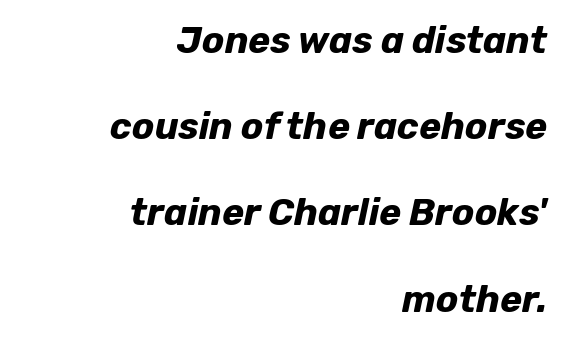
Observe the ordinary spacing: letters are neighbours, not strangers. Whoever set this chose breathing room over compactness in the vertical rhythm. A clean baseline with only descenders dipping below it. Varying glyph widths throughout — classic text-font behaviour. The passage is arranged like a letterhead date or caption credit — flush right.
